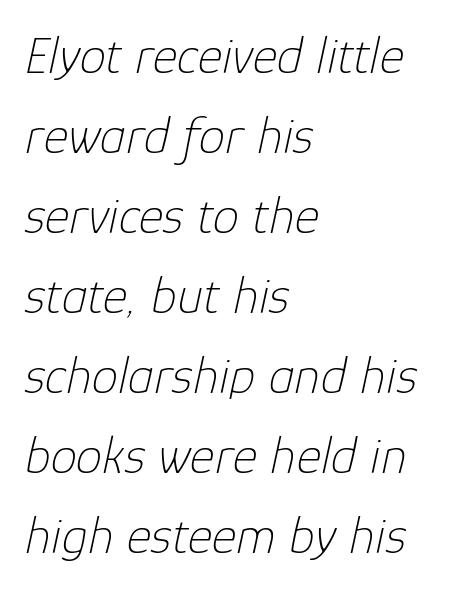
The image shows 53 px thin type, italic (leaning right); set left-aligned, normal line spacing (1.51x), normal letter spacing, not underlined; low stroke contrast and a medium x-height.
